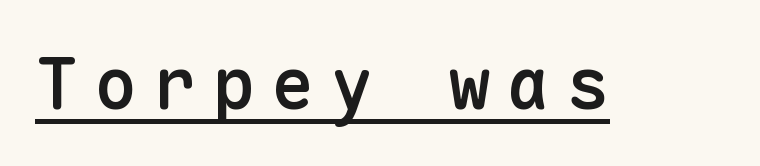
The image shows 72 px semibold sans-serif type, upright, monospaced; set unusually wide letter spacing (+0.22 em), underlined; low stroke contrast and a medium x-height.
